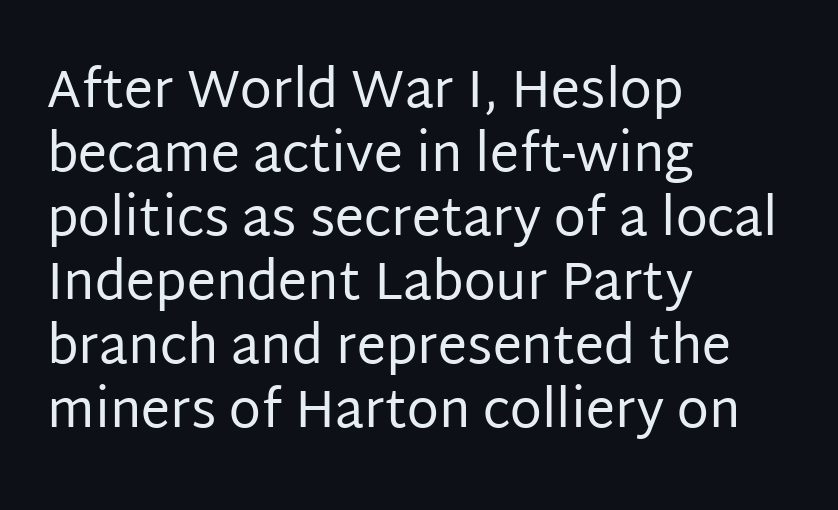
Q: Is the text bold? A: No.
Q: Is the text italic (slanted)? A: No, it is upright.
Q: Is the typeface a serif or a sans-serif typeface? A: Sans-serif.
Q: Is the text underlined? A: No.
Q: How is the paragraph aligned? A: Left-aligned.
Q: Is the spacing between letters normal or unusually wide? A: Normal.
Q: Width (condensed, normal, or wide)? A: Normal.
Q: Stroke contrast? A: Low.
Q: x-height? A: Large.
Q: Monospaced? A: No.
